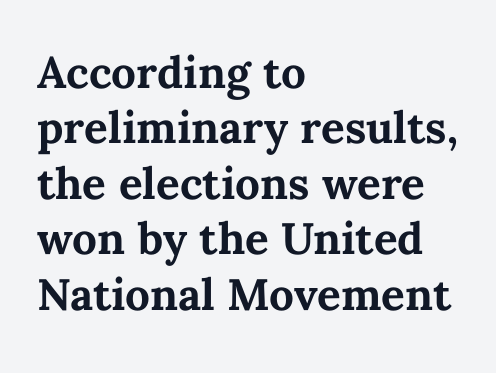
{"italic": "no", "bold": "yes", "weight": "bold", "width": "normal", "stroke_contrast": "medium", "x_height": "medium", "monospaced": "no", "underline": "no", "align": "left", "line_spacing": "normal", "line_spacing_ratio": 1.26, "letter_spacing": "normal", "letter_spacing_em": 0.0, "glyph_px": 44}
